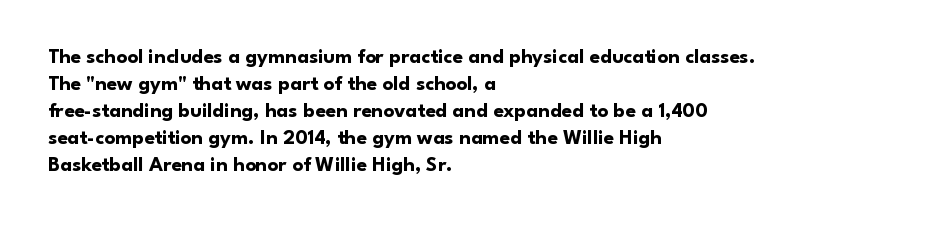
The space directly below the letters is spotless. In terms of leading, this rendering sits right in the middle. Notice how the stems are strictly vertical — no italics here. Honestly, the letter spacing is just normal — you wouldn't notice it. Typesetter's note: full bold, strokes at maximum text heaviness.
